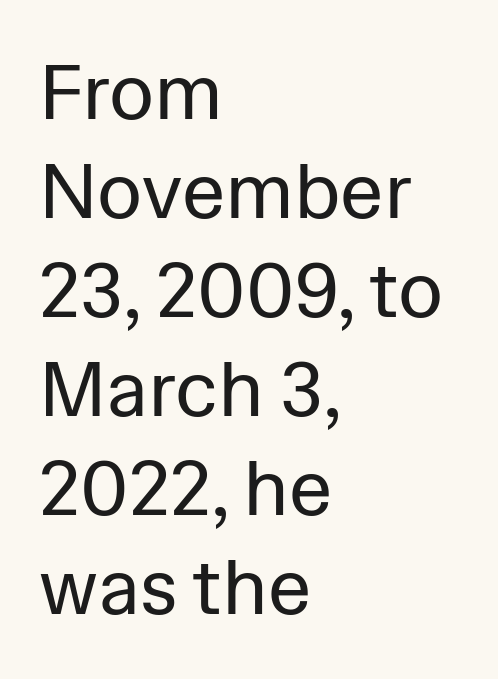
{"serif": "no", "italic": "no", "bold": "no", "weight": "regular", "width": "normal", "stroke_contrast": "low", "x_height": "medium", "monospaced": "no", "underline": "no", "align": "left", "line_spacing": "normal", "line_spacing_ratio": 1.27, "letter_spacing": "normal", "letter_spacing_em": 0.0, "glyph_px": 78}
